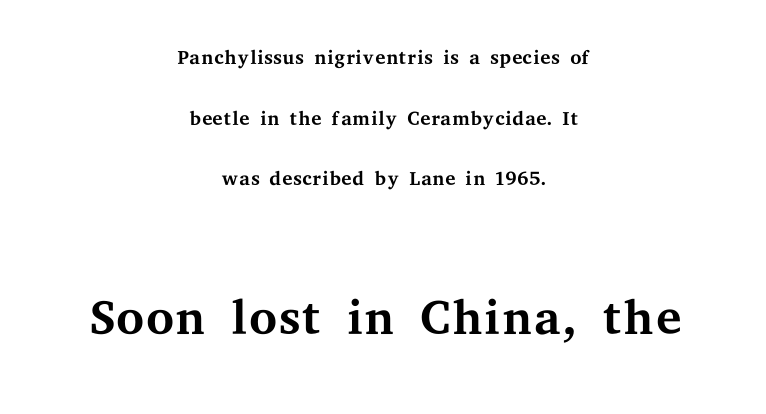
Q: Is the text bold? A: No.
Q: Is the text italic (slanted)? A: No, it is upright.
Q: Is the typeface a serif or a sans-serif typeface? A: Serif.
Q: Is the text underlined? A: No.
Q: How is the paragraph aligned? A: Centered.
Q: Is the spacing between letters normal or unusually wide? A: Normal.
Q: Is the spacing between lines tight, normal or loose? A: Loose.
Q: Which block of text is set in a larger size, the first (top) or the second (bottom)? A: The second (bottom) one.
Q: Width (condensed, normal, or wide)? A: Wide.
Q: Stroke contrast? A: Medium.
Q: x-height? A: Medium.
Q: Monospaced? A: No.
